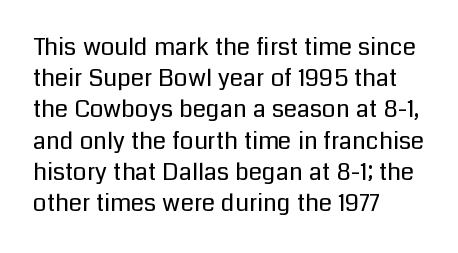
The ragged edge is on the right, which tells us the setting is flush left. The passage shown is not underscored anywhere. These lines were composed using upright roman letters. This sample uses plain, unmodified letter spacing. Reading down the column, the eye jumps a familiar distance to each next line.
